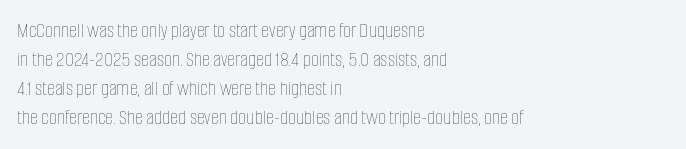
Q: Is the text bold? A: No.
Q: Is the text italic (slanted)? A: No, it is upright.
Q: Is the text underlined? A: No.
Q: How is the paragraph aligned? A: Left-aligned.
Q: Is the spacing between letters normal or unusually wide? A: Normal.
Q: Is the spacing between lines tight, normal or loose? A: Normal.
